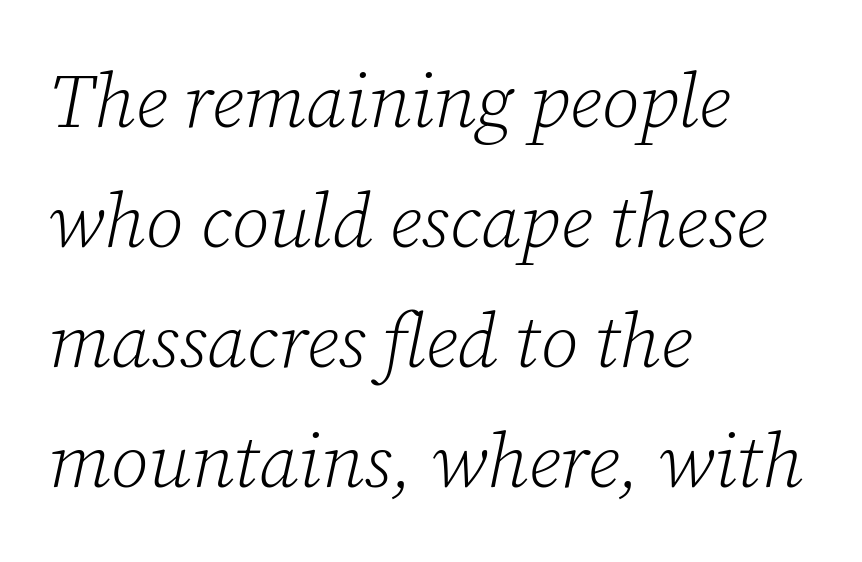
The image shows 76 px light serif type, italic (leaning right); set left-aligned, normal line spacing (1.58x), normal letter spacing, not underlined; low stroke contrast and a medium x-height.
